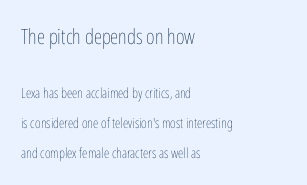
{"italic": "no", "bold": "no", "underline": "no", "align": "left", "line_spacing": "loose", "line_spacing_ratio": 2.15, "letter_spacing": "normal", "letter_spacing_em": 0.0, "larger_block": "first", "size_ratio": 1.5, "glyph_px": 21}
